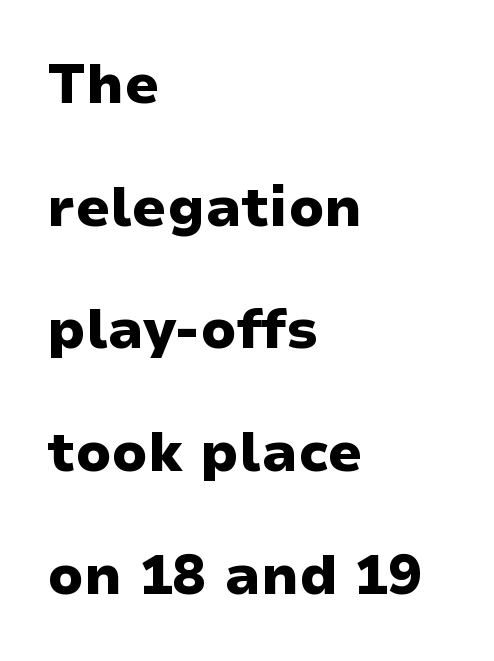
The lettering stays uniformly vertical, giving the passage a roman look. Each row of text sits above clean, open space. Left-aligned paragraph, ragged on the right. The letters are bold, with thick, heavy strokes. The face used here is proportionally spaced, like ordinary book or web type.
